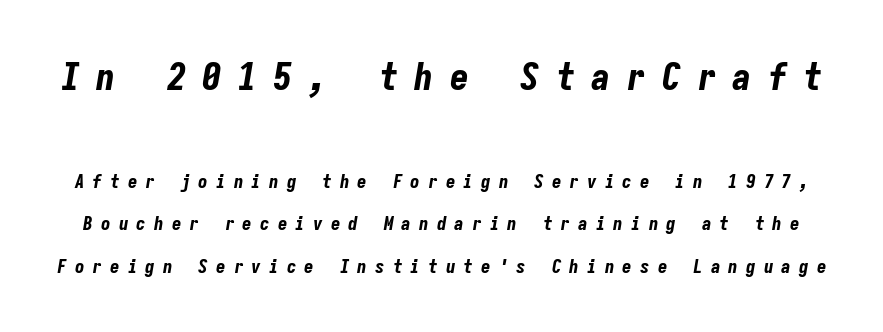
Horizontal bands of white between lines are thick stripes. Tracking here is generous; glyphs stand well apart from one another. Caption: upper text group enlarged, lower text group reduced. Monospaced: the letters line up in strict vertical columns. Descender tails drop into unmarked territory. You'd pick this weight for a headline — it's a proper bold.
